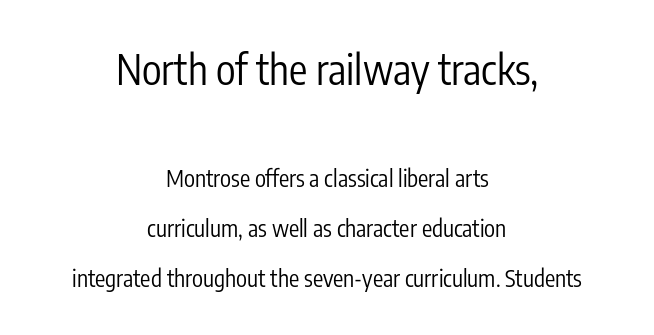
These lines are rendered in a variable-pitch font. Ink coverage per letter is moderate at most. Underline: absent. The lines are spread far apart with generous leading. Font category for this specimen: sans-serif.
